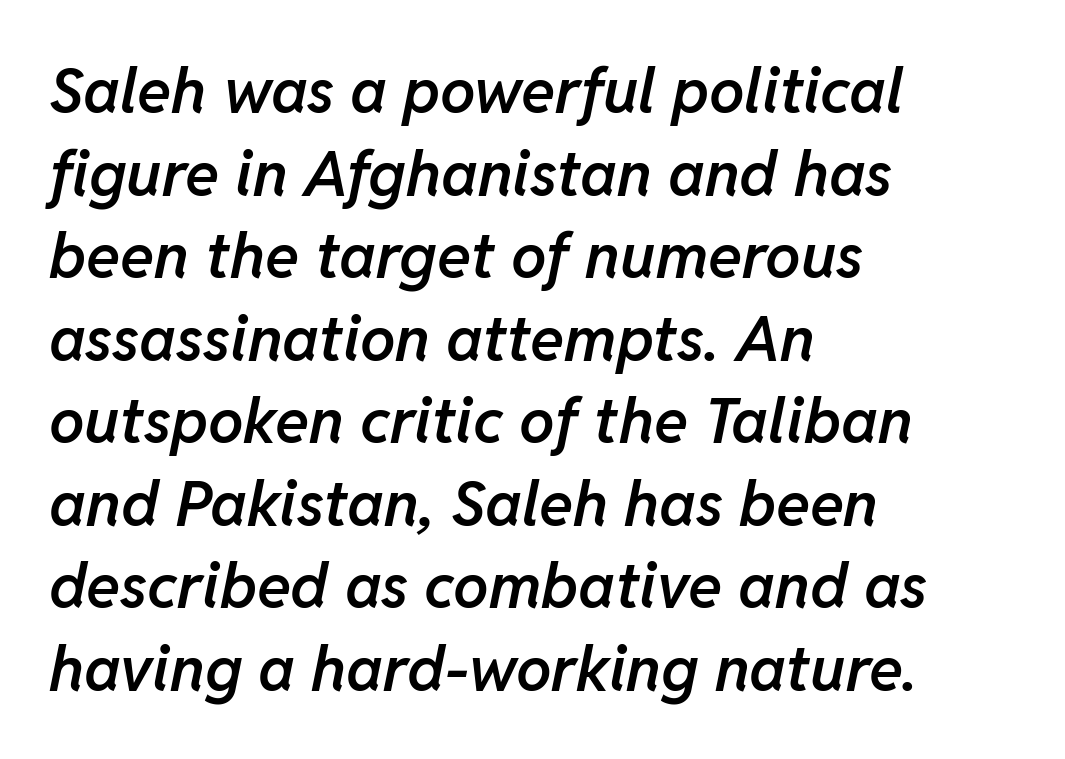
Q: Is the text bold? A: Semi-bold.
Q: Is the text italic (slanted)? A: Yes, it leans right by about 11 degrees.
Q: Is the text underlined? A: No.
Q: How is the paragraph aligned? A: Left-aligned.
Q: Is the spacing between letters normal or unusually wide? A: Normal.
Q: Is the spacing between lines tight, normal or loose? A: Normal.
Q: Width (condensed, normal, or wide)? A: Normal.
Q: Stroke contrast? A: Low.
Q: x-height? A: Medium.
Q: Monospaced? A: No.
